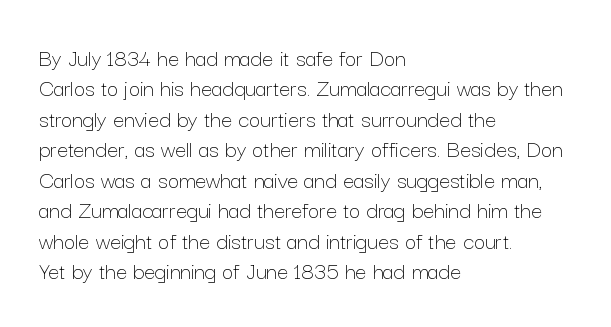
The image shows 25 px text type, upright; set left-aligned, line spacing 1.22x, normal letter spacing, not underlined.
